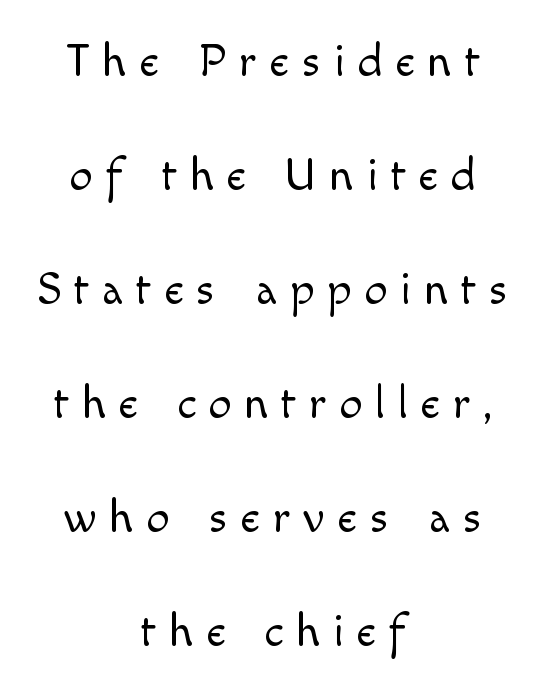
Q: Is the text bold? A: No.
Q: Is the text italic (slanted)? A: No, it is upright.
Q: Is the typeface a serif or a sans-serif typeface? A: Sans-serif.
Q: Is the text underlined? A: No.
Q: How is the paragraph aligned? A: Centered.
Q: Is the spacing between letters normal or unusually wide? A: Unusually wide.
Q: Is the spacing between lines tight, normal or loose? A: Loose.
Q: Width (condensed, normal, or wide)? A: Normal.
Q: x-height? A: Small.
Q: Monospaced? A: No.
